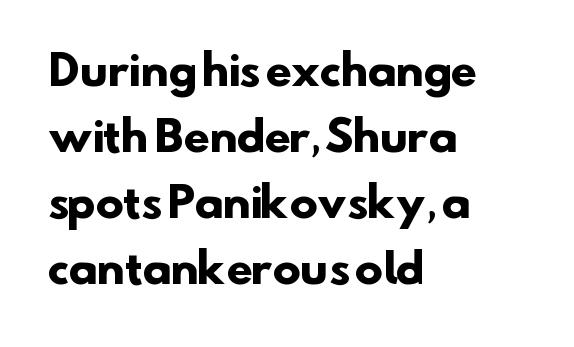
The image shows 42 px heavy sans-serif type; set left-aligned, normal line spacing (1.57x), normal letter spacing, not underlined; low stroke contrast and a small x-height.
